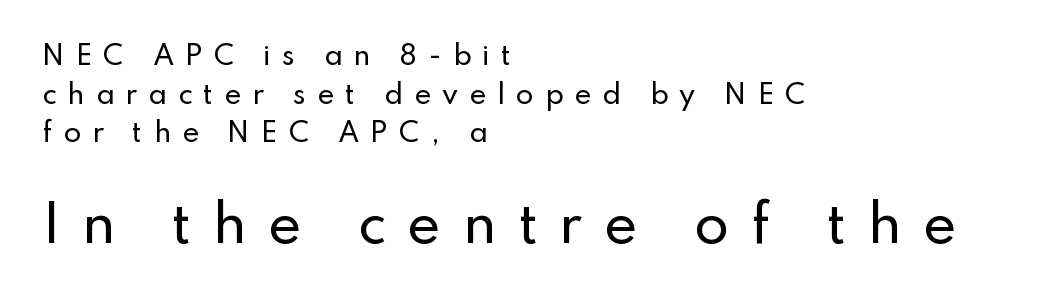
{"serif": "no", "italic": "no", "width": "normal", "stroke_contrast": "low", "x_height": "small", "monospaced": "no", "underline": "no", "align": "left", "line_spacing": "normal", "line_spacing_ratio": 1.49, "letter_spacing": "wide", "letter_spacing_em": 0.42, "larger_block": "second", "size_ratio": 1.96, "glyph_px": 51}
